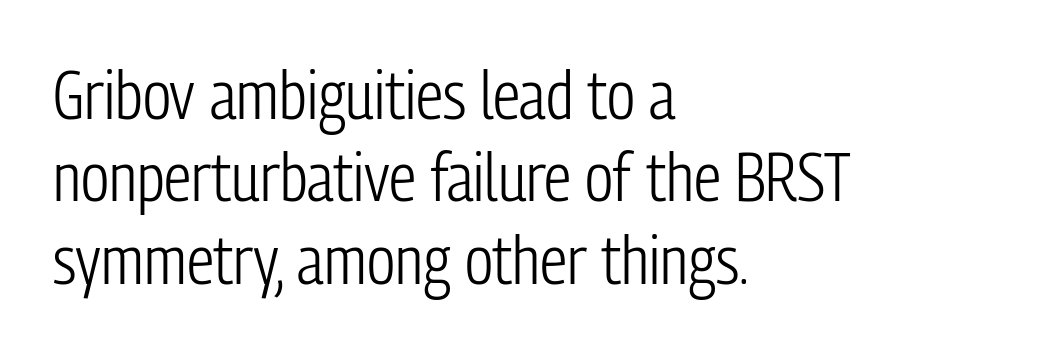
{"serif": "no", "italic": "no", "bold": "no", "weight": "light", "width": "condensed", "stroke_contrast": "low", "x_height": "medium", "monospaced": "no", "underline": "no", "align": "left", "line_spacing_ratio": 1.21, "letter_spacing": "normal", "letter_spacing_em": 0.0, "glyph_px": 68}
